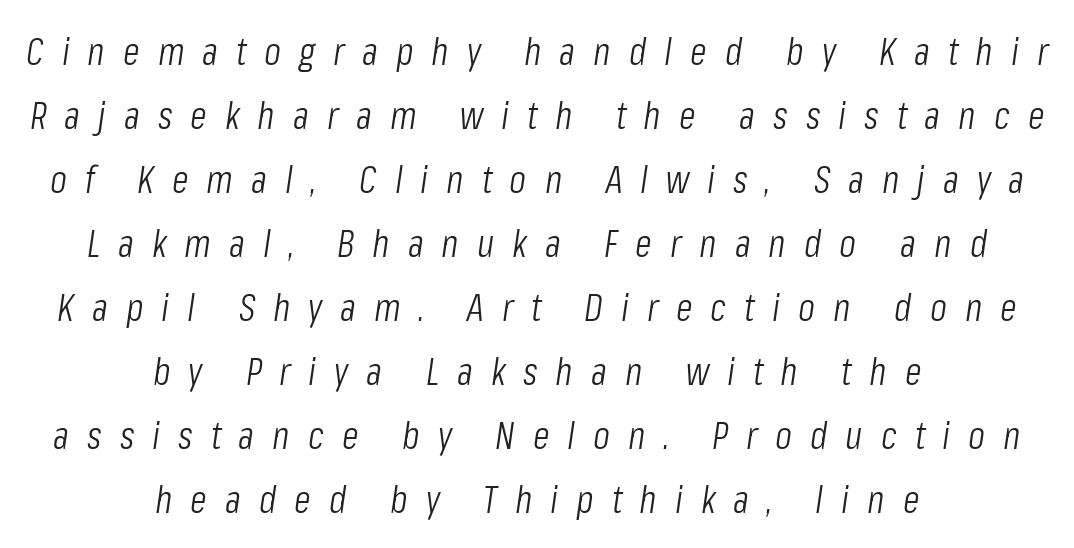
{"italic": "yes", "lean": "right", "slant_degrees": 8, "bold": "no", "weight": "light", "width": "condensed", "stroke_contrast": "low", "x_height": "medium", "monospaced": "no", "underline": "no", "align": "center", "line_spacing": "normal", "line_spacing_ratio": 1.64, "letter_spacing": "wide", "letter_spacing_em": 0.46, "glyph_px": 39}
